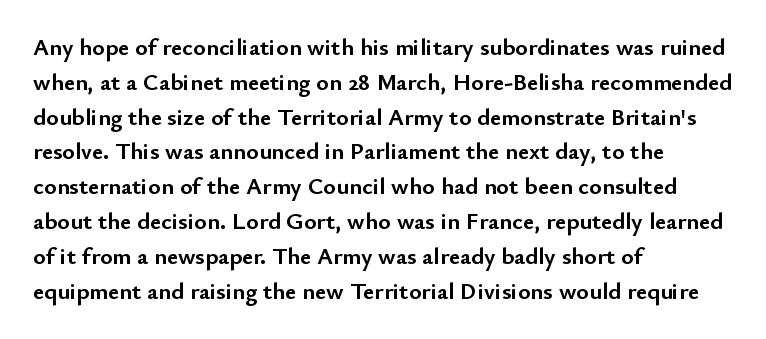
The image shows 24 px bold type, upright; set left-aligned, normal line spacing (1.45x), normal letter spacing, not underlined.
